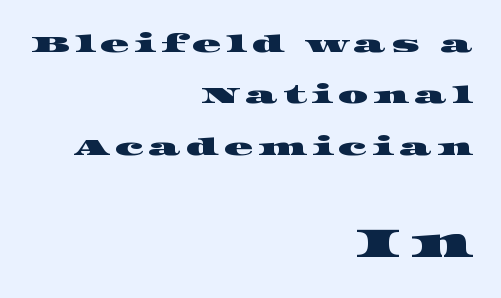
Summary of vertical rhythm: relaxed, with wide interline spacing. Beneath every word, the page is bare. Look at the bottom of the vertical strokes: they flare into serifs here. The face used here is proportionally spaced, like ordinary book or web type.
